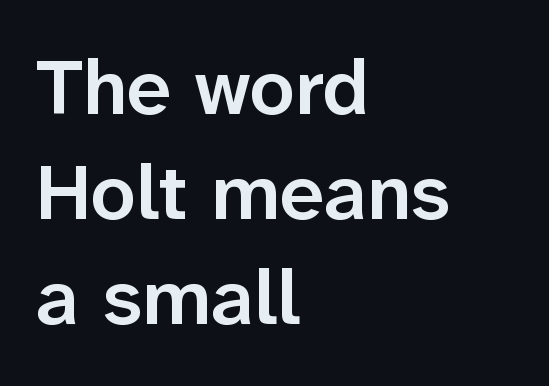
{"serif": "no", "italic": "no", "bold": "semi", "weight": "semibold", "width": "normal", "stroke_contrast": "low", "x_height": "medium", "monospaced": "no", "underline": "no", "align": "left", "line_spacing": "normal", "line_spacing_ratio": 1.33, "letter_spacing": "normal", "letter_spacing_em": 0.0, "glyph_px": 79}
